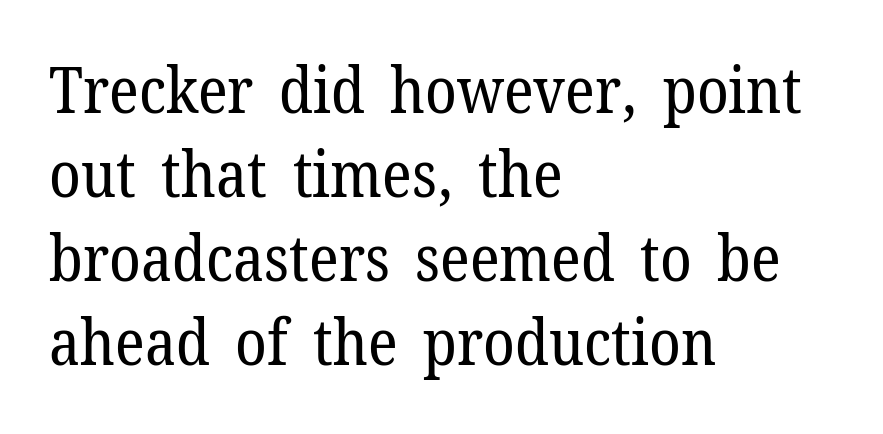
Q: Is the text bold? A: No.
Q: Is the text italic (slanted)? A: No, it is upright.
Q: Is the typeface a serif or a sans-serif typeface? A: Serif.
Q: Is the text underlined? A: No.
Q: How is the paragraph aligned? A: Left-aligned.
Q: Is the spacing between letters normal or unusually wide? A: Normal.
Q: Is the spacing between lines tight, normal or loose? A: Normal.
Q: Width (condensed, normal, or wide)? A: Normal.
Q: Stroke contrast? A: Low.
Q: x-height? A: Medium.
Q: Monospaced? A: No.
